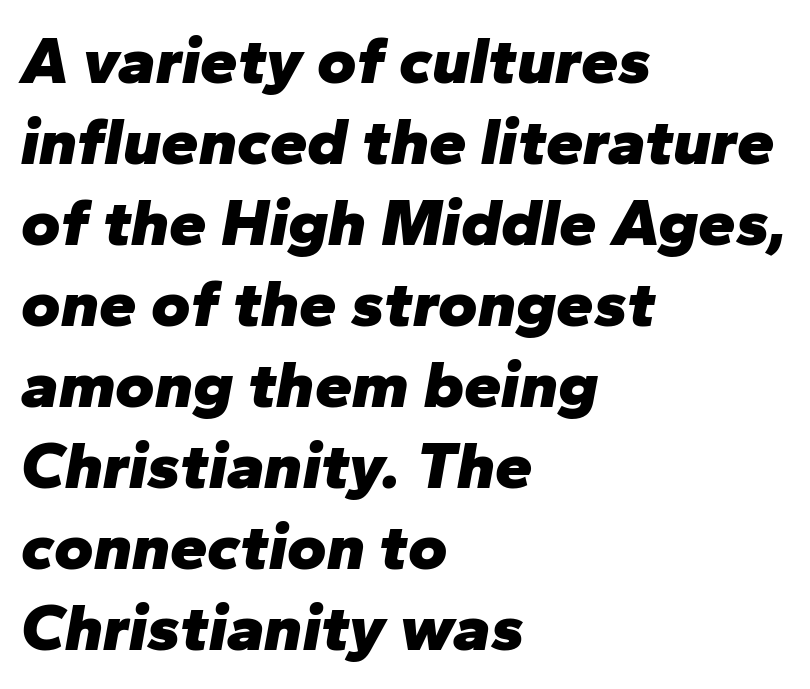
Q: Is the text bold? A: Yes.
Q: Is the text italic (slanted)? A: Yes, it leans right by about 10 degrees.
Q: Is the text underlined? A: No.
Q: How is the paragraph aligned? A: Left-aligned.
Q: Is the spacing between letters normal or unusually wide? A: Normal.
Q: Width (condensed, normal, or wide)? A: Normal.
Q: Stroke contrast? A: Low.
Q: x-height? A: Medium.
Q: Monospaced? A: No.
